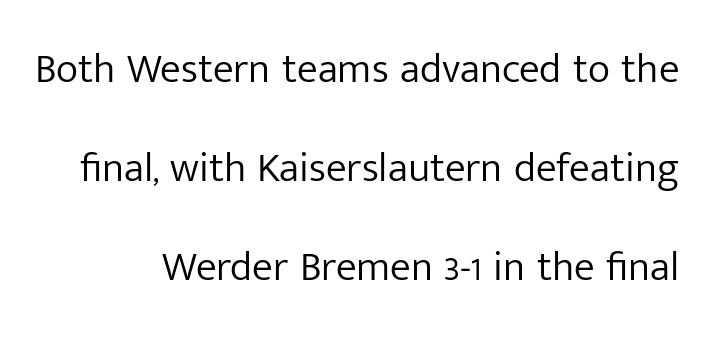
Q: Is the text bold? A: No.
Q: Is the text italic (slanted)? A: No, it is upright.
Q: Is the typeface a serif or a sans-serif typeface? A: Sans-serif.
Q: Is the text underlined? A: No.
Q: How is the paragraph aligned? A: Right-aligned.
Q: Is the spacing between letters normal or unusually wide? A: Normal.
Q: Is the spacing between lines tight, normal or loose? A: Loose.
Q: Width (condensed, normal, or wide)? A: Normal.
Q: Stroke contrast? A: Low.
Q: x-height? A: Medium.
Q: Monospaced? A: No.
